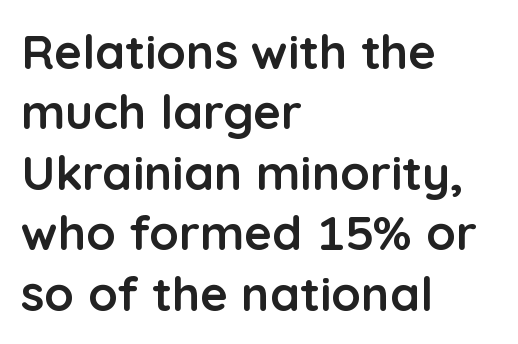
Q: Is the text bold? A: Yes.
Q: Is the text italic (slanted)? A: No, it is upright.
Q: Is the typeface a serif or a sans-serif typeface? A: Sans-serif.
Q: Is the text underlined? A: No.
Q: How is the paragraph aligned? A: Left-aligned.
Q: Is the spacing between letters normal or unusually wide? A: Normal.
Q: Is the spacing between lines tight, normal or loose? A: Normal.
Q: Width (condensed, normal, or wide)? A: Normal.
Q: Stroke contrast? A: Low.
Q: x-height? A: Medium.
Q: Monospaced? A: No.
